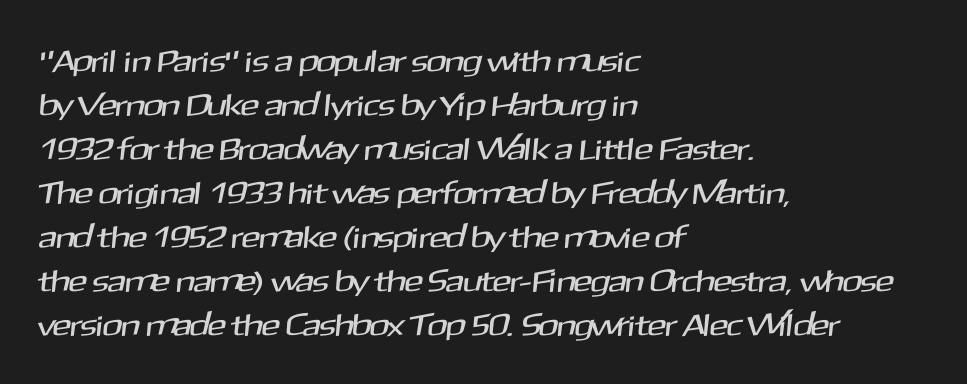
The image shows 31 px sans-serif type; set left-aligned, normal line spacing (1.42x), normal letter spacing, not underlined; medium stroke contrast and a medium x-height.
